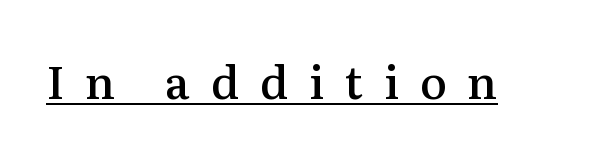
The image shows 45 px semibold serif type, upright; set unusually wide letter spacing (+0.46 em), underlined; medium stroke contrast and a medium x-height.
